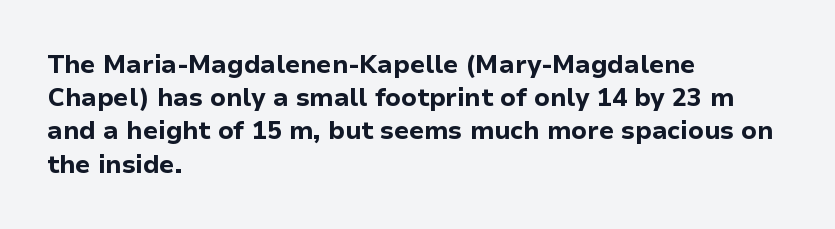
{"italic": "no", "bold": "yes", "underline": "no", "align": "left", "line_spacing": "normal", "line_spacing_ratio": 1.33, "letter_spacing": "normal", "letter_spacing_em": 0.0, "glyph_px": 25}
